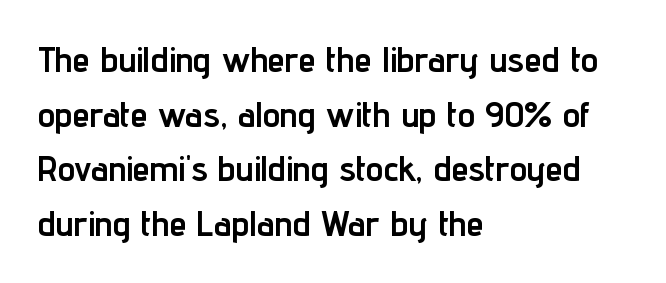
A bare baseline throughout the passage. The face used here is proportionally spaced, like ordinary book or web type. The gaps between neighbouring characters are ordinary and unremarkable. Designer's note — italics off, roman on. In terms of weight, the rendering is a true, heavy bold. This rendering uses left alignment, leaving the right contour irregular.
